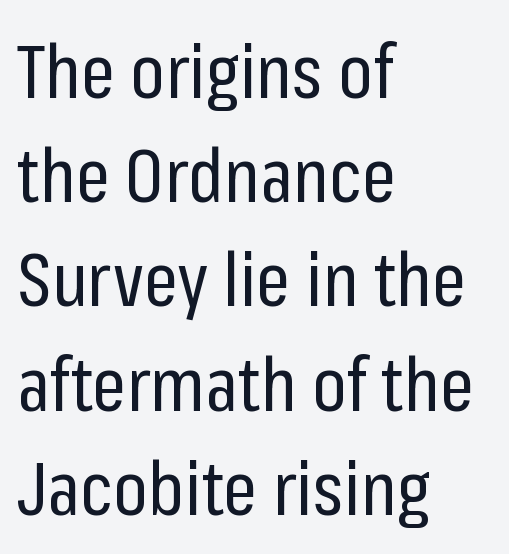
The image shows 75 px regular-weight, condensed sans-serif type, upright; set left-aligned, normal line spacing (1.39x), normal letter spacing, not underlined; low stroke contrast and a medium x-height.
